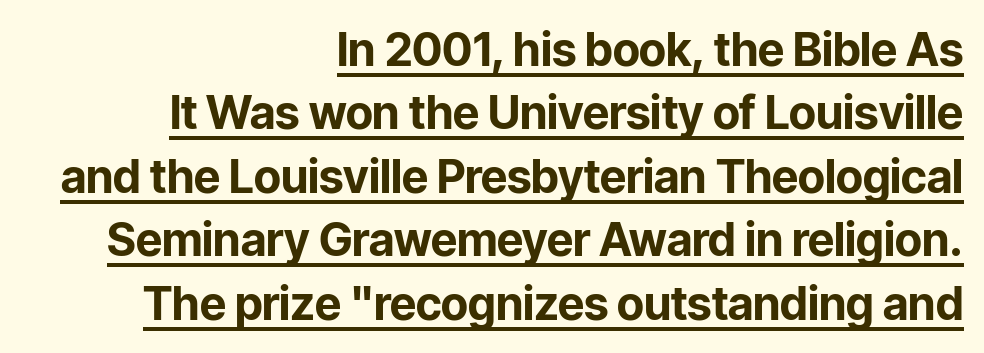
Q: Is the text bold? A: Yes.
Q: Is the text italic (slanted)? A: No, it is upright.
Q: Is the typeface a serif or a sans-serif typeface? A: Sans-serif.
Q: Is the text underlined? A: Yes.
Q: How is the paragraph aligned? A: Right-aligned.
Q: Is the spacing between letters normal or unusually wide? A: Normal.
Q: Is the spacing between lines tight, normal or loose? A: Normal.
Q: Width (condensed, normal, or wide)? A: Normal.
Q: Stroke contrast? A: Low.
Q: x-height? A: Medium.
Q: Monospaced? A: No.
